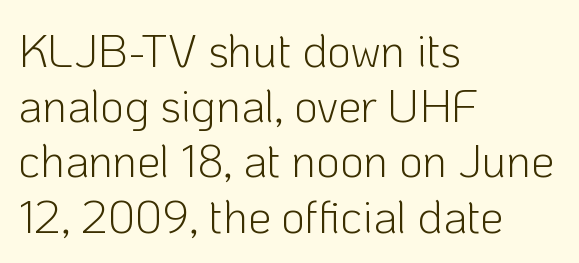
The image shows 46 px light sans-serif type, upright; set left-aligned, line spacing 1.2x, normal letter spacing, not underlined; low stroke contrast and a medium x-height.
